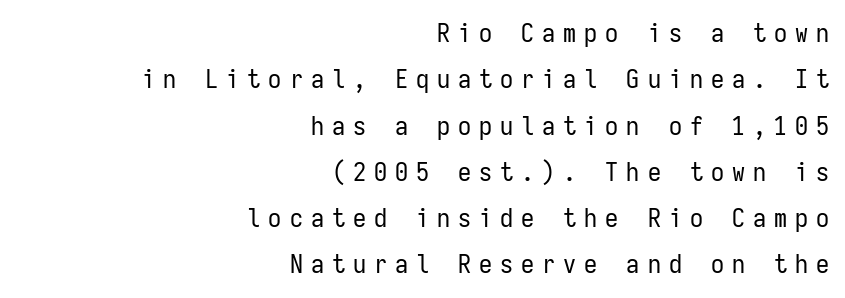
{"italic": "no", "bold": "no", "underline": "no", "align": "right", "line_spacing_ratio": 1.78, "letter_spacing": "wide", "letter_spacing_em": 0.31, "glyph_px": 26}
